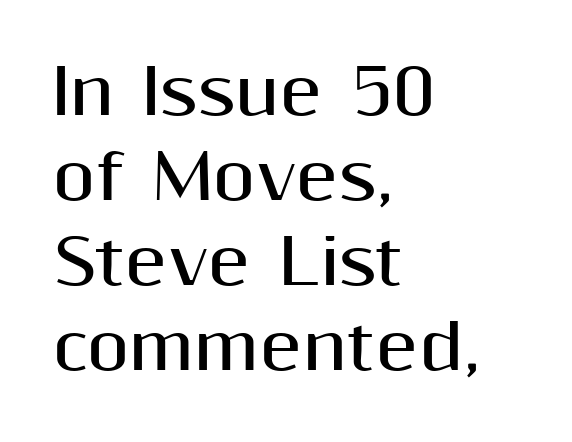
To sum up the face: it is a sans, with no serifs. Honestly, there is no underline to notice here at all. The type sits square on the baseline with zero lean. Typographic density is high because the face is bold. Students, observe: this is what conventionally led text looks like. Typeset ragged right — the left edge is the straight one.
